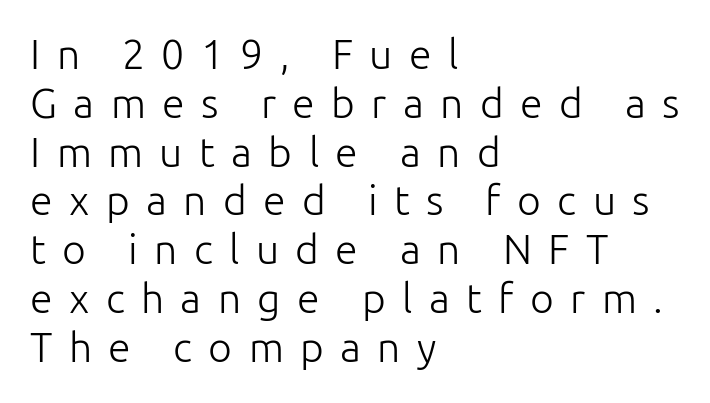
The image shows 41 px light sans-serif type, upright; set left-aligned, line spacing 1.19x, unusually wide letter spacing (+0.4 em), not underlined; low stroke contrast and a medium x-height.
